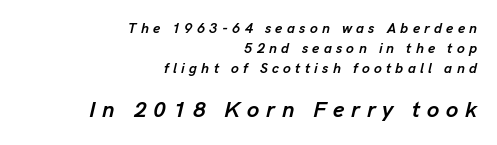
Q: Is the text bold? A: Yes.
Q: Is the text italic (slanted)? A: Yes, it leans right by about 13 degrees.
Q: Is the text underlined? A: No.
Q: How is the paragraph aligned? A: Right-aligned.
Q: Is the spacing between letters normal or unusually wide? A: Unusually wide.
Q: Is the spacing between lines tight, normal or loose? A: Normal.
Q: Which block of text is set in a larger size, the first (top) or the second (bottom)? A: The second (bottom) one.
